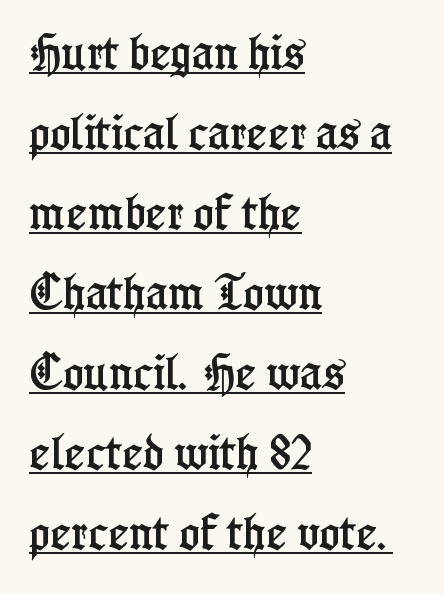
I'd call this a serif setting — the letters wear small feet. Character widths vary here, with narrow letters taking less room than wide ones. The passage shown stacks its lines with a broad gap. The typography opts for an upright posture over an oblique one.
